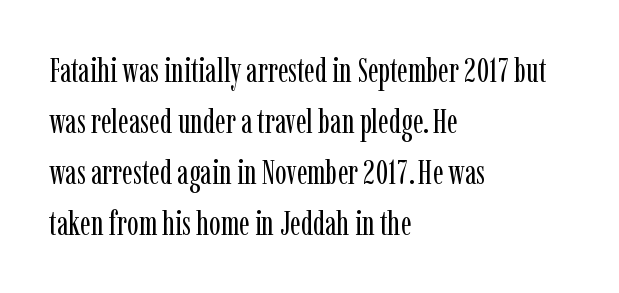
The image shows 34 px regular-weight, condensed serif type, upright; set left-aligned, normal line spacing (1.5x), normal letter spacing, not underlined; low stroke contrast and a medium x-height.
